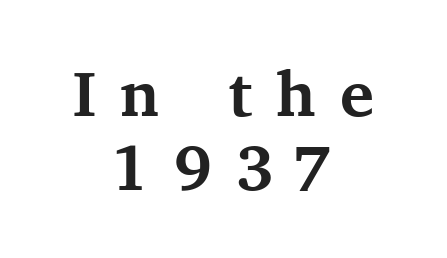
{"serif": "yes", "italic": "no", "bold": "yes", "weight": "bold", "width": "normal", "stroke_contrast": "medium", "x_height": "medium", "monospaced": "no", "underline": "no", "align": "center", "line_spacing": "tight", "line_spacing_ratio": 1.15, "letter_spacing": "wide", "letter_spacing_em": 0.38, "glyph_px": 64}
